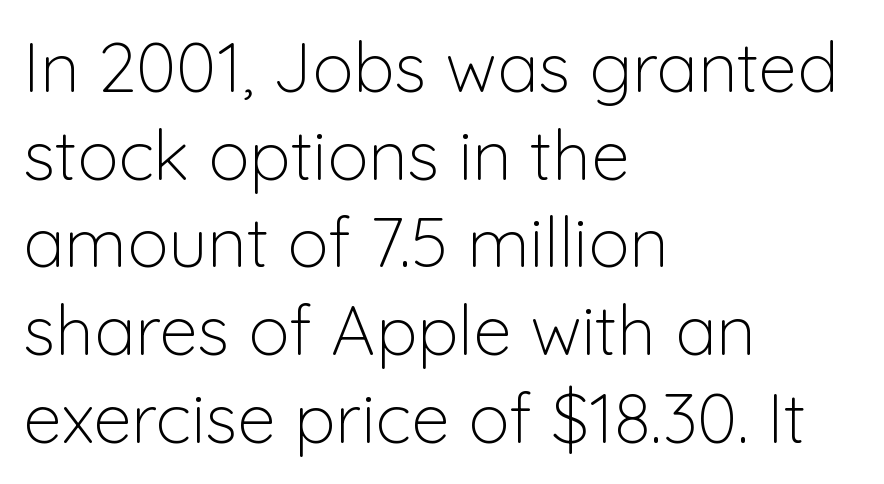
The image shows 69 px light sans-serif type, upright; set left-aligned, normal line spacing (1.27x), normal letter spacing, not underlined; low stroke contrast and a medium x-height.
